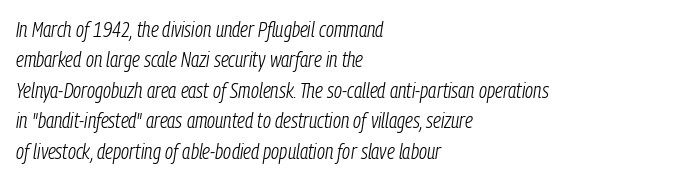
Q: Is the text bold? A: No.
Q: Is the text italic (slanted)? A: Yes, it leans right by about 9 degrees.
Q: Is the text underlined? A: No.
Q: How is the paragraph aligned? A: Left-aligned.
Q: Is the spacing between letters normal or unusually wide? A: Normal.
Q: Is the spacing between lines tight, normal or loose? A: Normal.
